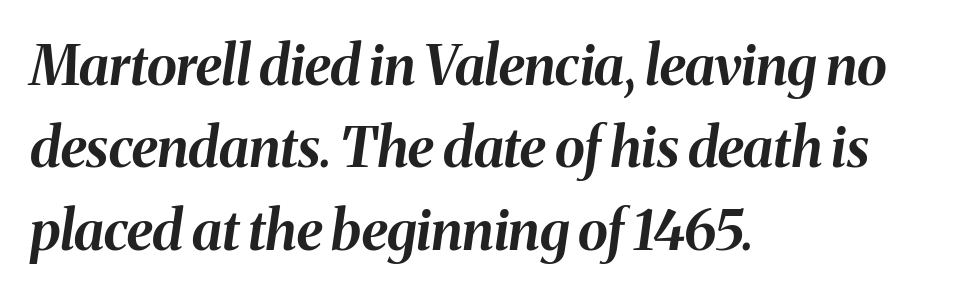
The image shows 55 px bold type, italic (leaning right); set left-aligned, normal line spacing (1.5x), normal letter spacing, not underlined; medium stroke contrast and a medium x-height.
